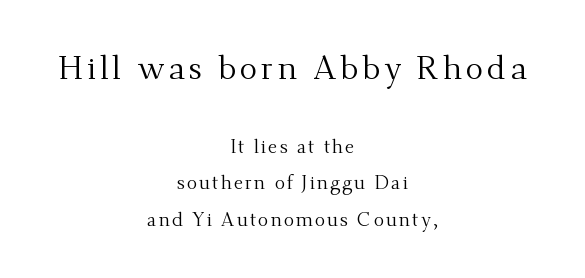
The image shows 33 px regular-weight serif type, upright; set centered, loose line spacing (1.92x), not underlined; the first (top) block is 1.74x larger; medium stroke contrast and a small x-height.
